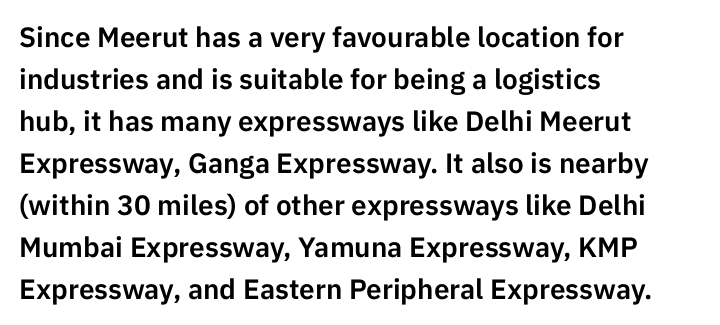
Q: Is the text italic (slanted)? A: No, it is upright.
Q: Is the typeface a serif or a sans-serif typeface? A: Sans-serif.
Q: Is the text underlined? A: No.
Q: How is the paragraph aligned? A: Left-aligned.
Q: Is the spacing between letters normal or unusually wide? A: Normal.
Q: Is the spacing between lines tight, normal or loose? A: Normal.
Q: Width (condensed, normal, or wide)? A: Normal.
Q: Stroke contrast? A: Low.
Q: x-height? A: Medium.
Q: Monospaced? A: No.
